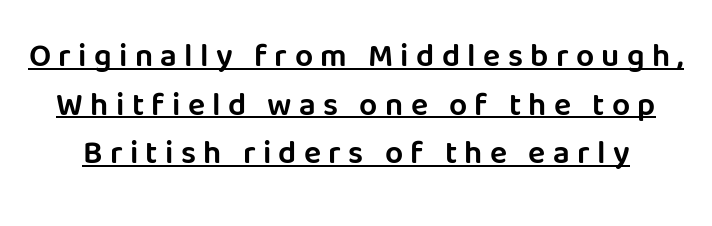
{"serif": "no", "italic": "no", "width": "normal", "stroke_contrast": "low", "x_height": "large", "monospaced": "no", "underline": "yes", "line_spacing": "normal", "line_spacing_ratio": 1.52, "letter_spacing": "wide", "letter_spacing_em": 0.23, "glyph_px": 32}
